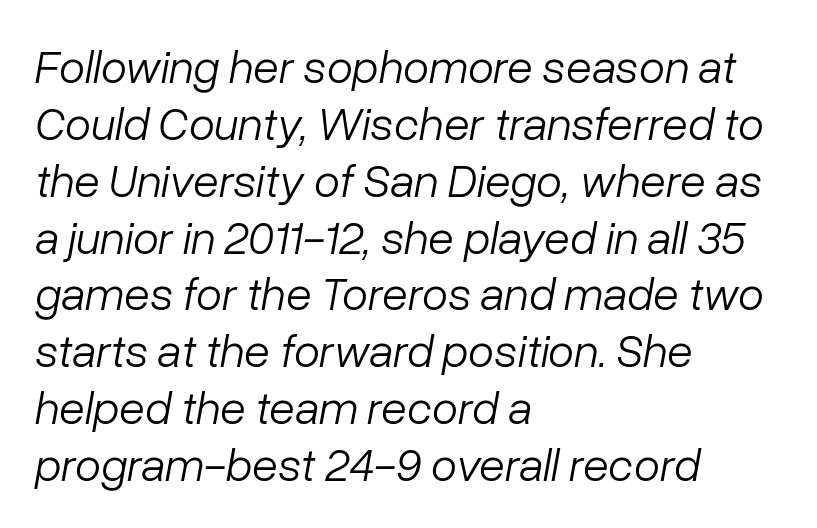
Q: Is the text bold? A: No.
Q: Is the text italic (slanted)? A: Yes, it leans right by about 10 degrees.
Q: Is the text underlined? A: No.
Q: How is the paragraph aligned? A: Left-aligned.
Q: Is the spacing between letters normal or unusually wide? A: Normal.
Q: Width (condensed, normal, or wide)? A: Normal.
Q: Stroke contrast? A: Low.
Q: x-height? A: Medium.
Q: Monospaced? A: No.
